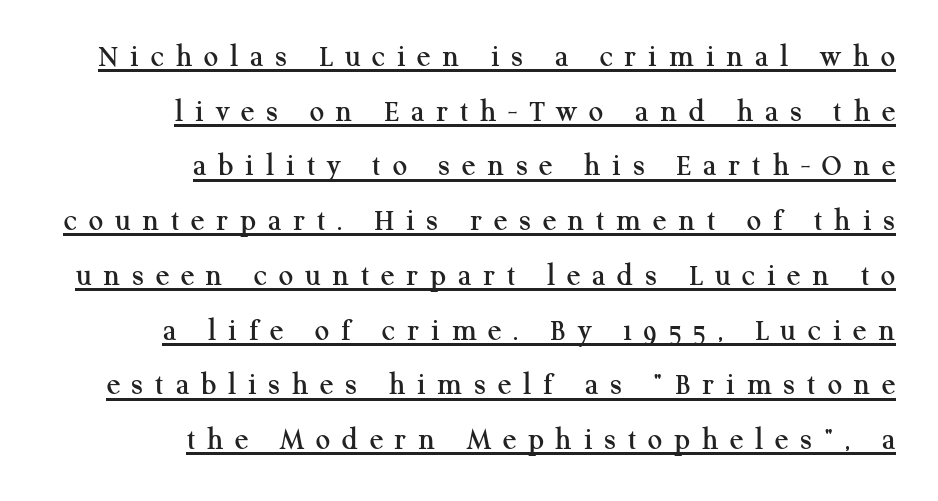
{"serif": "yes", "italic": "no", "width": "normal", "stroke_contrast": "medium", "x_height": "medium", "monospaced": "no", "underline": "yes", "align": "right", "line_spacing_ratio": 1.71, "letter_spacing": "wide", "letter_spacing_em": 0.37, "glyph_px": 32}
